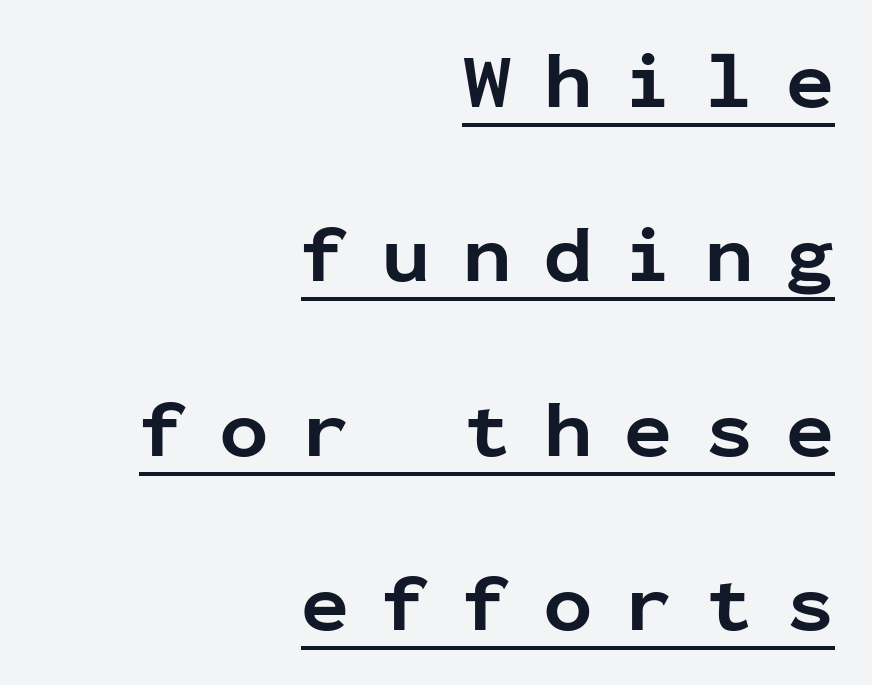
Q: Is the text bold? A: Yes.
Q: Is the text italic (slanted)? A: No, it is upright.
Q: Is the typeface a serif or a sans-serif typeface? A: Sans-serif.
Q: Is the text underlined? A: Yes.
Q: How is the paragraph aligned? A: Right-aligned.
Q: Is the spacing between letters normal or unusually wide? A: Unusually wide.
Q: Is the spacing between lines tight, normal or loose? A: Loose.
Q: Width (condensed, normal, or wide)? A: Normal.
Q: Stroke contrast? A: Low.
Q: x-height? A: Medium.
Q: Monospaced? A: Yes.
